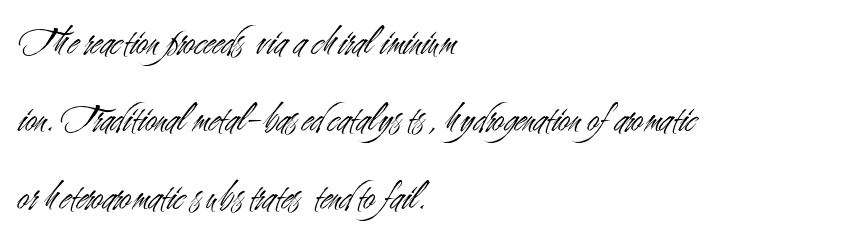
Honestly, the letter spacing is just normal — you wouldn't notice it. Short and long lines alike share a common starting point at left. Typographically, this falls in the sans-serif category. The font sits on the lighter half of the weight spectrum, regular included. Decoration check: the copy has no underline.
